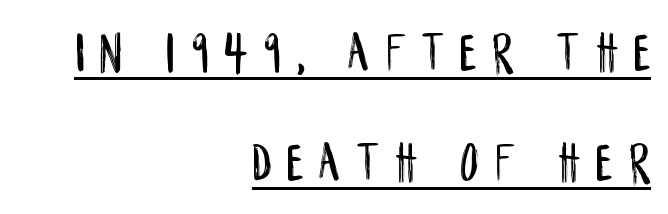
Proportional: the letters do not fall into vertical columns. Every row of glyphs terminates at an identical x-position on the right. You could fit nearly another row in the gap between these rows. The face used here is a sans, in the tradition of grotesques and geometrics.
